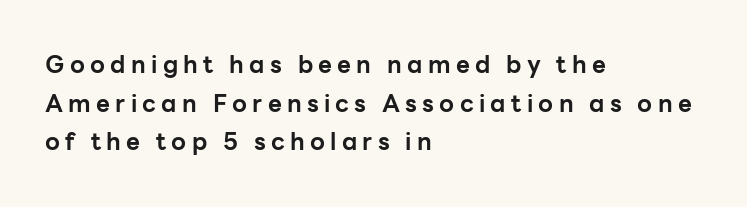
{"italic": "no", "bold": "yes", "underline": "no", "align": "left", "line_spacing": "normal", "line_spacing_ratio": 1.61, "letter_spacing": "wide", "letter_spacing_em": 0.22, "glyph_px": 24}
